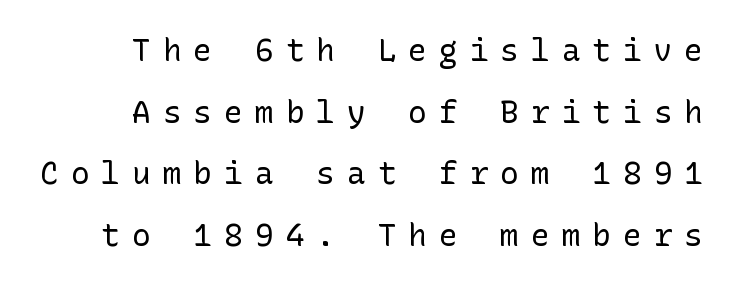
Q: Is the text bold? A: No.
Q: Is the text italic (slanted)? A: No, it is upright.
Q: Is the typeface a serif or a sans-serif typeface? A: Sans-serif.
Q: Is the text underlined? A: No.
Q: How is the paragraph aligned? A: Right-aligned.
Q: Is the spacing between letters normal or unusually wide? A: Unusually wide.
Q: Is the spacing between lines tight, normal or loose? A: Loose.
Q: Width (condensed, normal, or wide)? A: Normal.
Q: Stroke contrast? A: Low.
Q: x-height? A: Medium.
